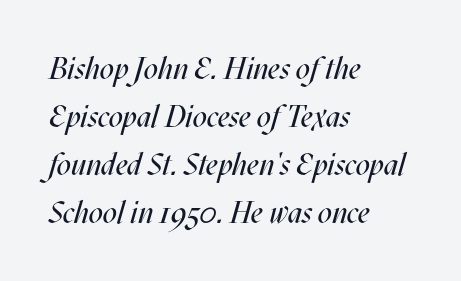
Q: Is the text bold? A: No.
Q: Is the text italic (slanted)? A: Yes, it leans right by about 17 degrees.
Q: Is the text underlined? A: No.
Q: How is the paragraph aligned? A: Left-aligned.
Q: Is the spacing between letters normal or unusually wide? A: Normal.
Q: Is the spacing between lines tight, normal or loose? A: Normal.
Q: Width (condensed, normal, or wide)? A: Condensed.
Q: Stroke contrast? A: Medium.
Q: x-height? A: Large.
Q: Monospaced? A: No.
